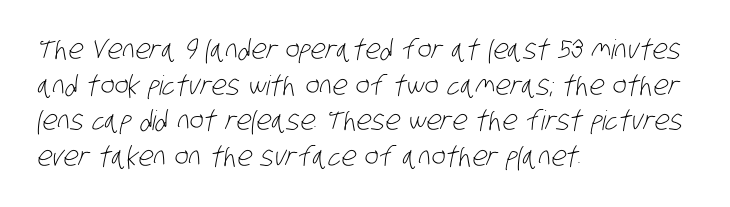
The image shows 27 px text type; set left-aligned, normal line spacing (1.32x), normal letter spacing, not underlined.
